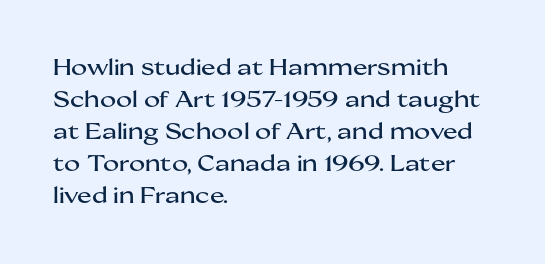
Q: Is the text italic (slanted)? A: No, it is upright.
Q: Is the text underlined? A: No.
Q: How is the paragraph aligned? A: Left-aligned.
Q: Is the spacing between letters normal or unusually wide? A: Normal.
Q: Is the spacing between lines tight, normal or loose? A: Normal.
